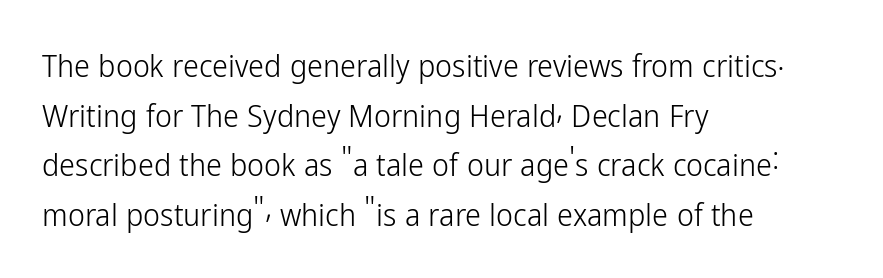
Q: Is the text bold? A: No.
Q: Is the text italic (slanted)? A: No, it is upright.
Q: Is the typeface a serif or a sans-serif typeface? A: Sans-serif.
Q: Is the text underlined? A: No.
Q: How is the paragraph aligned? A: Left-aligned.
Q: Is the spacing between letters normal or unusually wide? A: Normal.
Q: Is the spacing between lines tight, normal or loose? A: Normal.
Q: Width (condensed, normal, or wide)? A: Condensed.
Q: Stroke contrast? A: Low.
Q: x-height? A: Medium.
Q: Monospaced? A: No.
